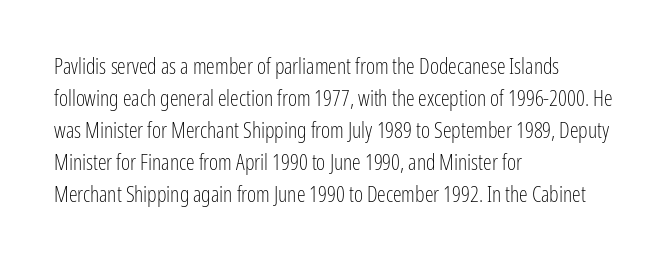
Q: Is the text bold? A: No.
Q: Is the text italic (slanted)? A: No, it is upright.
Q: Is the text underlined? A: No.
Q: How is the paragraph aligned? A: Left-aligned.
Q: Is the spacing between letters normal or unusually wide? A: Normal.
Q: Is the spacing between lines tight, normal or loose? A: Normal.
